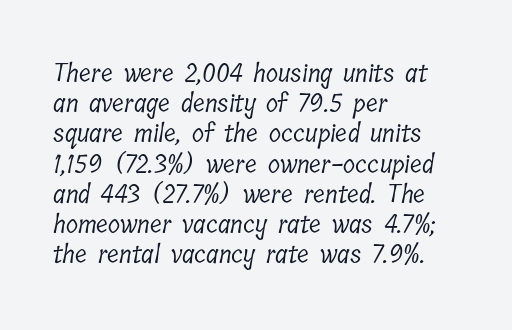
This sample is left-justified, so line endings fall wherever the words run out. A bare baseline throughout the passage. Glyph-to-glyph distance matches everyday printed text. Think standard paragraph weight, or any step lighter than that.
